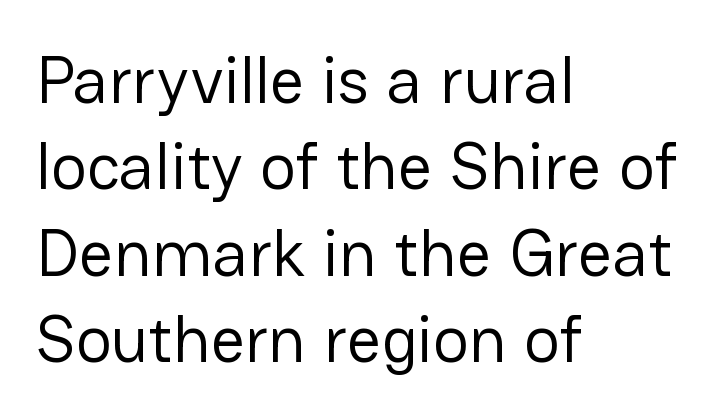
{"serif": "no", "italic": "no", "bold": "no", "weight": "regular", "width": "normal", "stroke_contrast": "low", "x_height": "medium", "monospaced": "no", "underline": "no", "align": "left", "line_spacing": "normal", "line_spacing_ratio": 1.29, "letter_spacing": "normal", "letter_spacing_em": 0.0, "glyph_px": 67}
